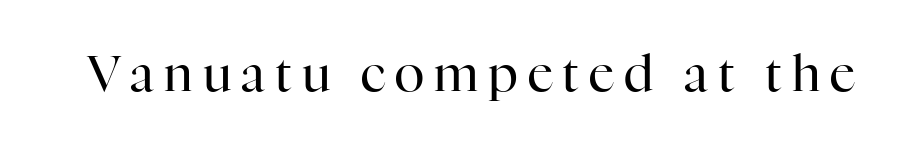
Q: Is the text bold? A: No.
Q: Is the text italic (slanted)? A: No, it is upright.
Q: Is the typeface a serif or a sans-serif typeface? A: Serif.
Q: Is the text underlined? A: No.
Q: Is the spacing between letters normal or unusually wide? A: Unusually wide.
Q: Width (condensed, normal, or wide)? A: Normal.
Q: Stroke contrast? A: High.
Q: x-height? A: Medium.
Q: Monospaced? A: No.
